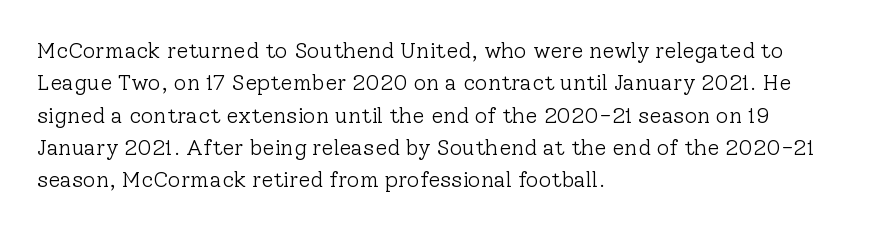
{"italic": "no", "bold": "no", "underline": "no", "align": "left", "line_spacing": "normal", "line_spacing_ratio": 1.47, "letter_spacing": "normal", "letter_spacing_em": 0.0, "glyph_px": 22}
